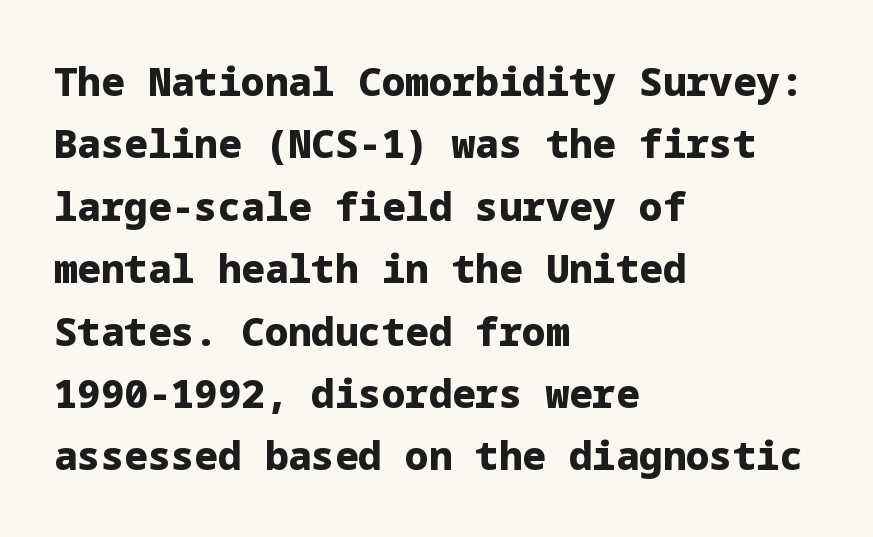
Q: Is the text bold? A: Yes.
Q: Is the text italic (slanted)? A: No, it is upright.
Q: Is the typeface a serif or a sans-serif typeface? A: Sans-serif.
Q: Is the text underlined? A: No.
Q: How is the paragraph aligned? A: Left-aligned.
Q: Is the spacing between letters normal or unusually wide? A: Normal.
Q: Is the spacing between lines tight, normal or loose? A: Normal.
Q: Width (condensed, normal, or wide)? A: Normal.
Q: Stroke contrast? A: Low.
Q: x-height? A: Medium.
